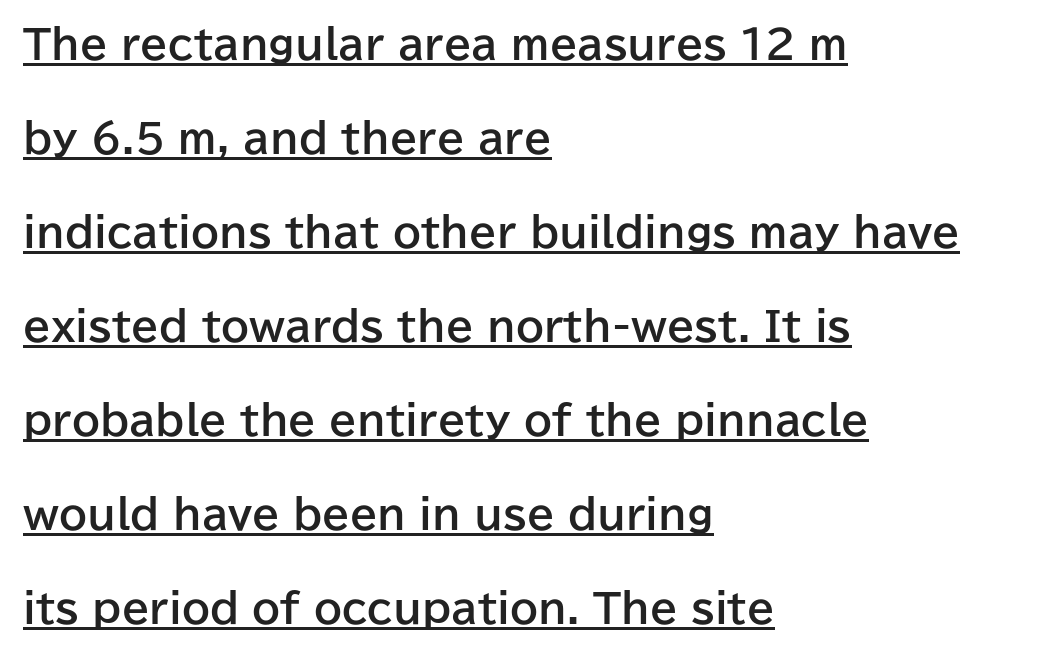
A continuous stroke trails under the words, as in a hyperlink. These lines keep a tight, regular rhythm from letter to letter. The letters stand straight up with perfectly vertical stems. Do the characters align in a grid? No, the font is proportional. The lines are quadded left.
